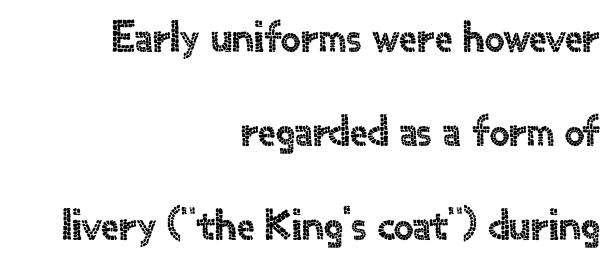
Q: Is the text italic (slanted)? A: No, it is upright.
Q: Is the typeface a serif or a sans-serif typeface? A: Sans-serif.
Q: Is the text underlined? A: No.
Q: How is the paragraph aligned? A: Right-aligned.
Q: Is the spacing between letters normal or unusually wide? A: Normal.
Q: Is the spacing between lines tight, normal or loose? A: Loose.
Q: Width (condensed, normal, or wide)? A: Normal.
Q: x-height? A: Small.
Q: Monospaced? A: No.
